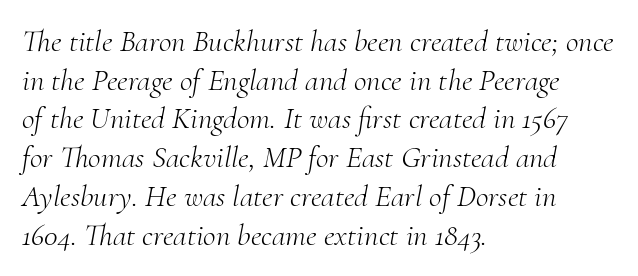
Font category for this specimen: serif. The strokes are not fattened; the text isn't bold. There is no visible air inserted between adjacent glyphs. Is this a fixed-width face? No — the glyphs have proportional, varying widths.
